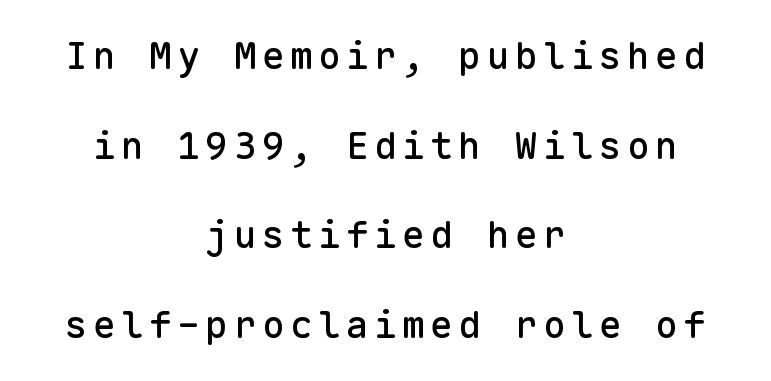
The letters stand upright; this is a roman face. Baseline-to-baseline distance is far greater than the letter height. The passage shown is typed in a monospace face where columns stay perfectly aligned. No feet cap the strokes, marking this as sans-serif type. Anything drawn beneath the words? Only blank space. These lines are centered, leaving both edges ragged.
